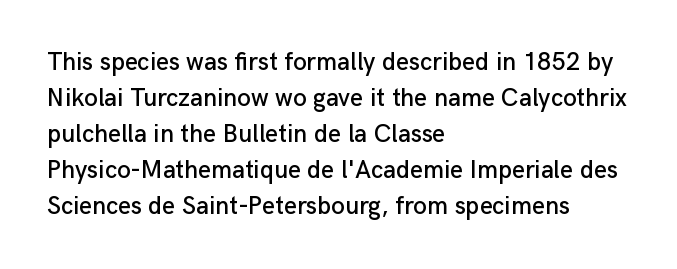
Vertically, the passage feels balanced, rows spaced as you'd expect. Every character sits straight up, as roman type does. A typesetter would call this zero additional tracking. Each line starts at the same left margin while the right side varies. Descenders are the only things crossing below the line.
